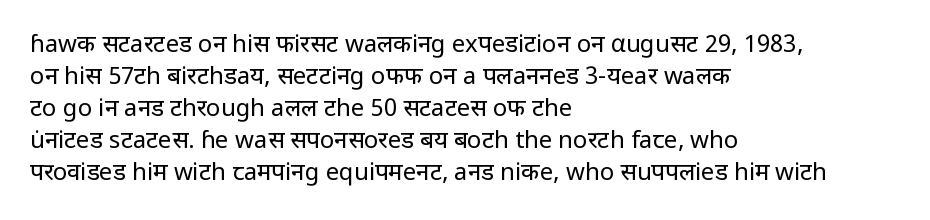
The image shows 24 px text type, upright; set left-aligned, normal line spacing (1.33x), normal letter spacing, not underlined.
